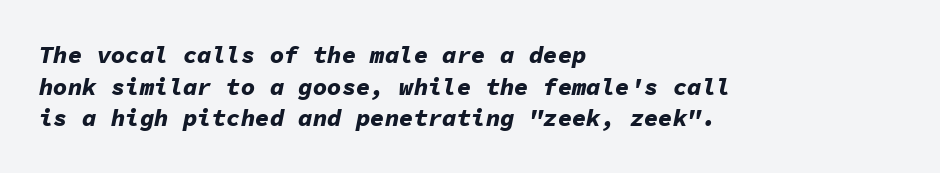
Q: Is the text bold? A: Yes.
Q: Is the text italic (slanted)? A: Yes, it leans right by about 11 degrees.
Q: Is the text underlined? A: No.
Q: How is the paragraph aligned? A: Left-aligned.
Q: Is the spacing between letters normal or unusually wide? A: Normal.
Q: Is the spacing between lines tight, normal or loose? A: Normal.
